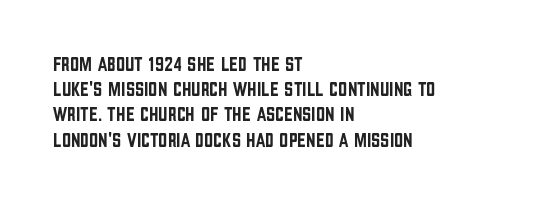
Q: Is the text italic (slanted)? A: No, it is upright.
Q: Is the text underlined? A: No.
Q: How is the paragraph aligned? A: Left-aligned.
Q: Is the spacing between letters normal or unusually wide? A: Normal.
Q: Is the spacing between lines tight, normal or loose? A: Normal.
